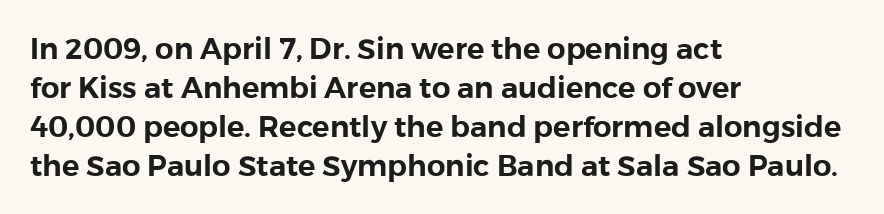
{"serif": "no", "italic": "no", "width": "normal", "stroke_contrast": "low", "x_height": "medium", "monospaced": "no", "underline": "no", "align": "left", "line_spacing": "normal", "line_spacing_ratio": 1.34, "letter_spacing": "normal", "letter_spacing_em": 0.0, "glyph_px": 29}
